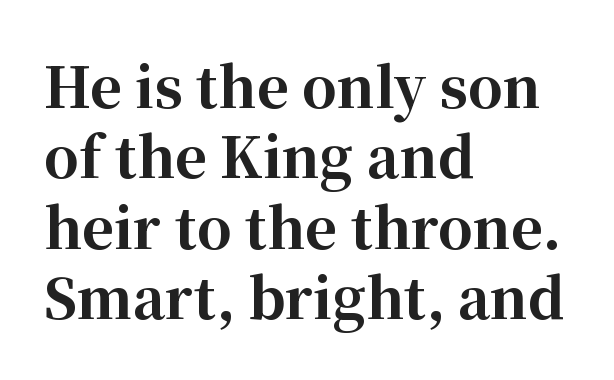
Q: Is the text bold? A: Yes.
Q: Is the text italic (slanted)? A: No, it is upright.
Q: Is the typeface a serif or a sans-serif typeface? A: Serif.
Q: Is the text underlined? A: No.
Q: How is the paragraph aligned? A: Left-aligned.
Q: Is the spacing between letters normal or unusually wide? A: Normal.
Q: Is the spacing between lines tight, normal or loose? A: Normal.
Q: Width (condensed, normal, or wide)? A: Normal.
Q: Stroke contrast? A: High.
Q: x-height? A: Medium.
Q: Monospaced? A: No.
